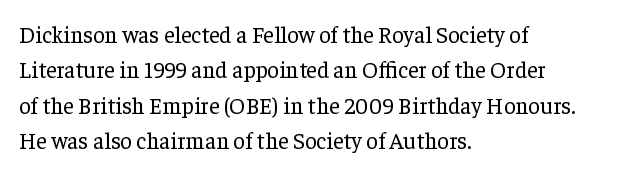
The face looks like a standard text weight, possibly lighter. Vertical strokes here are truly vertical. These lines keep a tight, regular rhythm from letter to letter. Leading matches the norm, producing a regular column. Left-aligned paragraph, ragged on the right. The space directly below the letters is spotless.
